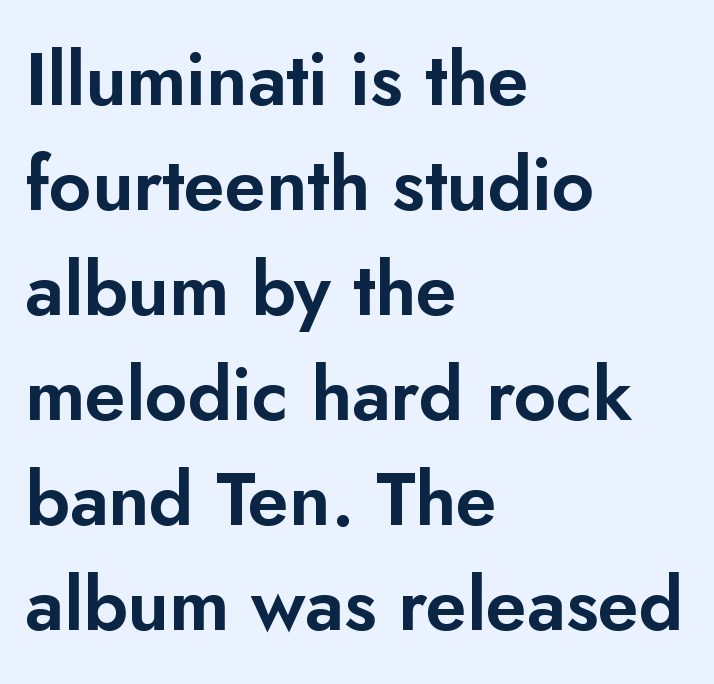
{"serif": "no", "italic": "no", "width": "normal", "stroke_contrast": "low", "x_height": "small", "monospaced": "no", "underline": "no", "align": "left", "line_spacing": "normal", "line_spacing_ratio": 1.42, "letter_spacing": "normal", "letter_spacing_em": 0.0, "glyph_px": 74}
